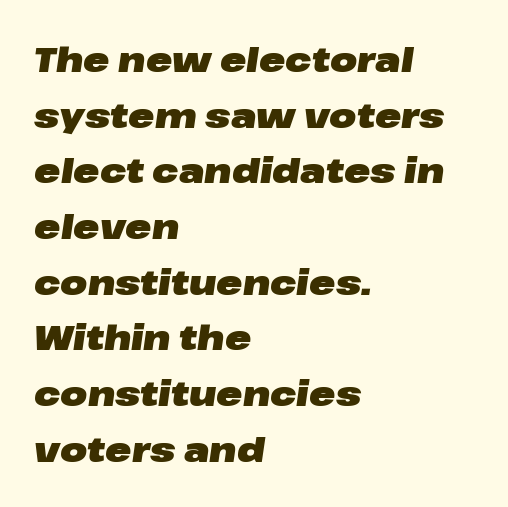
Q: Is the text bold? A: Yes.
Q: Is the text italic (slanted)? A: Yes, it leans right by about 8 degrees.
Q: Is the text underlined? A: No.
Q: How is the paragraph aligned? A: Left-aligned.
Q: Is the spacing between letters normal or unusually wide? A: Normal.
Q: Is the spacing between lines tight, normal or loose? A: Normal.
Q: Width (condensed, normal, or wide)? A: Wide.
Q: Stroke contrast? A: Low.
Q: x-height? A: Medium.
Q: Monospaced? A: No.
